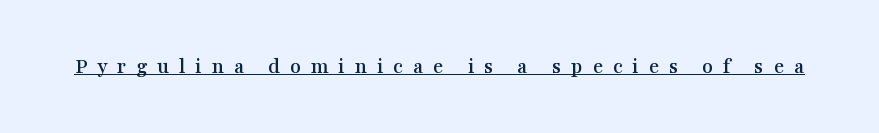
The image shows 22 px text type, upright; set unusually wide letter spacing (+0.44 em), underlined.
